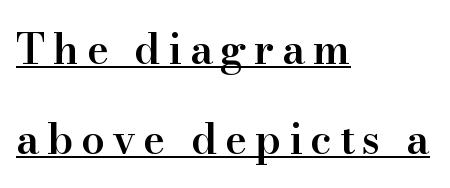
{"serif": "yes", "italic": "no", "bold": "semi", "weight": "semibold", "width": "normal", "stroke_contrast": "high", "x_height": "small", "monospaced": "no", "underline": "yes", "align": "left", "line_spacing": "loose", "line_spacing_ratio": 2.15, "glyph_px": 42}
